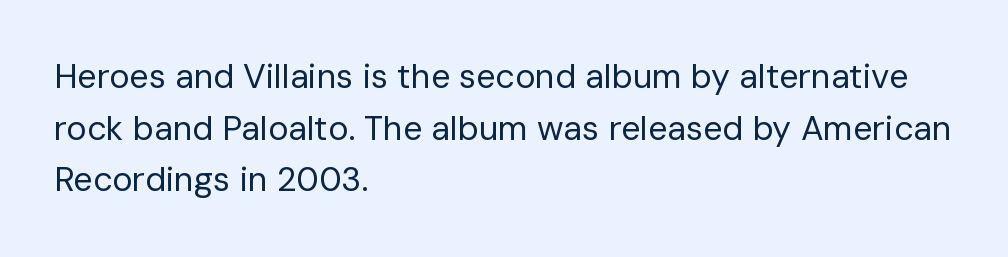
The typesetting does not lean heavy: it is not bold. Teacher's note: observe the even left margin — that is flush-left alignment. Posture: upright roman. Varying glyph widths throughout — classic text-font behaviour.
